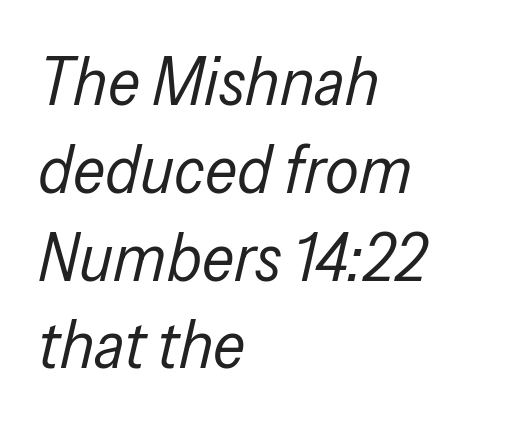
{"italic": "yes", "lean": "right", "slant_degrees": 13, "bold": "no", "weight": "regular", "width": "condensed", "stroke_contrast": "low", "x_height": "medium", "monospaced": "no", "underline": "no", "align": "left", "line_spacing": "normal", "line_spacing_ratio": 1.31, "letter_spacing": "normal", "letter_spacing_em": 0.0, "glyph_px": 67}
